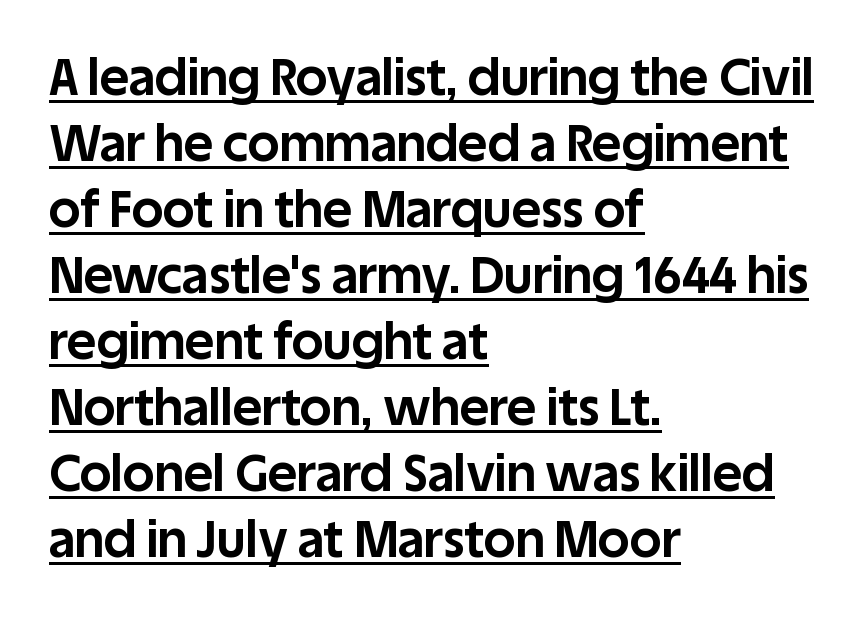
The image shows 50 px bold sans-serif type, upright; set left-aligned, normal line spacing (1.32x), normal letter spacing, underlined; low stroke contrast and a large x-height.
